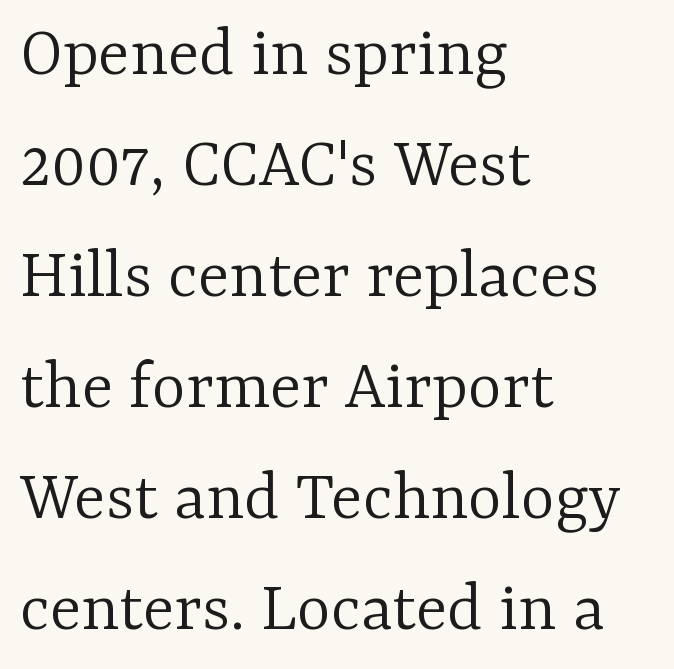
Q: Is the text bold? A: No.
Q: Is the text italic (slanted)? A: No, it is upright.
Q: Is the typeface a serif or a sans-serif typeface? A: Serif.
Q: Is the text underlined? A: No.
Q: How is the paragraph aligned? A: Left-aligned.
Q: Is the spacing between letters normal or unusually wide? A: Normal.
Q: Is the spacing between lines tight, normal or loose? A: Normal.
Q: Width (condensed, normal, or wide)? A: Normal.
Q: Stroke contrast? A: Low.
Q: x-height? A: Medium.
Q: Monospaced? A: No.
